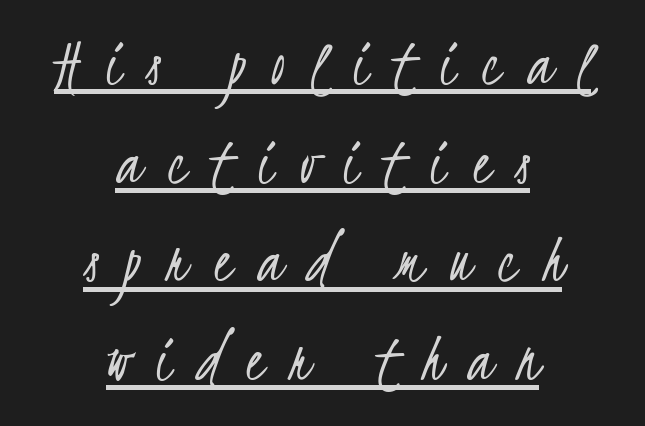
Q: Is the text bold? A: No.
Q: Is the typeface a serif or a sans-serif typeface? A: Sans-serif.
Q: Is the text underlined? A: Yes.
Q: How is the paragraph aligned? A: Centered.
Q: Is the spacing between letters normal or unusually wide? A: Unusually wide.
Q: Is the spacing between lines tight, normal or loose? A: Normal.
Q: Width (condensed, normal, or wide)? A: Condensed.
Q: Stroke contrast? A: Low.
Q: x-height? A: Small.
Q: Monospaced? A: No.
